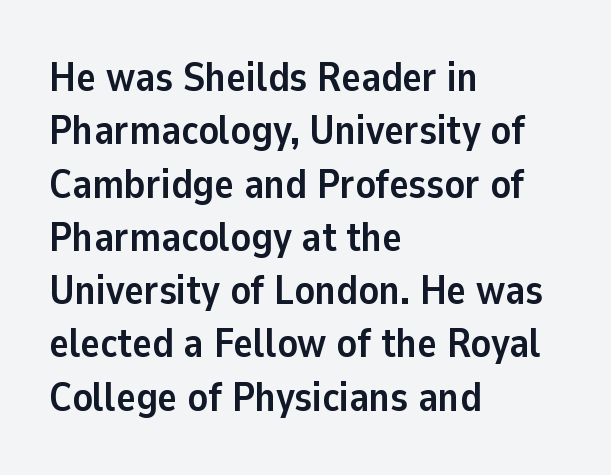
The typesetter chose a ragged-right arrangement here. I'd describe the lettering as bold — thick and assertive. Notice how descenders clear the ascenders below comfortably — that's standard leading. This sample uses a sans-serif face. Default kerning and tracking; the words read as compact shapes. Bare-footed words on every line.
